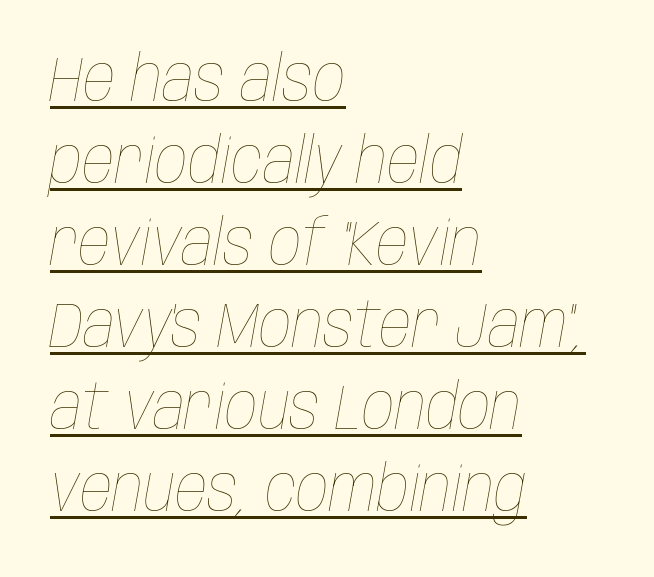
The ragged edge is on the right, which tells us the setting is flush left. Underline: present. It's the slanting kind of type. There is no visible air inserted between adjacent glyphs. Each letter keeps its own natural width here, so spacing adapts to shape. Leading: standard.
